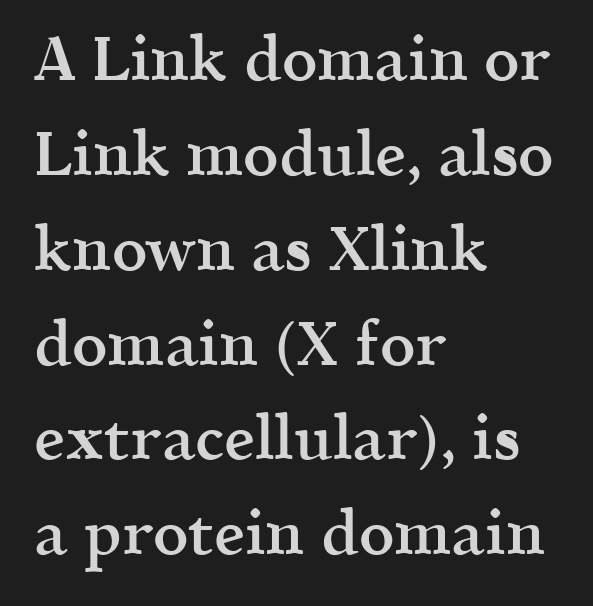
{"serif": "yes", "italic": "no", "bold": "semi", "weight": "semibold", "width": "normal", "x_height": "medium", "monospaced": "no", "underline": "no", "align": "left", "line_spacing": "normal", "line_spacing_ratio": 1.53, "letter_spacing": "normal", "letter_spacing_em": 0.0, "glyph_px": 62}
